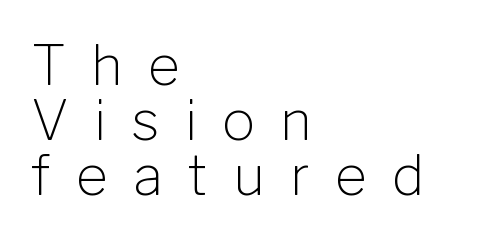
Stroke thickness stays within the range of a standard reading face or lighter. Baseline-to-baseline distance is barely more than the letter height. A typesetter would mark this as roman, not italic. A bare baseline throughout the passage. This rendering widens character spacing well past its baseline value. Varying glyph widths throughout — classic text-font behaviour.
